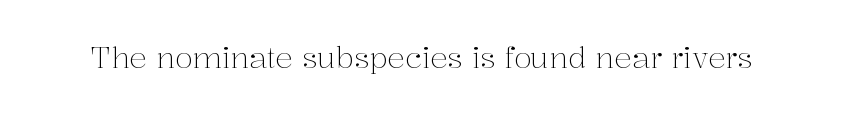
Q: Is the text bold? A: No.
Q: Is the text italic (slanted)? A: No, it is upright.
Q: Is the typeface a serif or a sans-serif typeface? A: Serif.
Q: Is the text underlined? A: No.
Q: Is the spacing between letters normal or unusually wide? A: Normal.
Q: Width (condensed, normal, or wide)? A: Normal.
Q: Stroke contrast? A: Medium.
Q: x-height? A: Medium.
Q: Monospaced? A: No.
